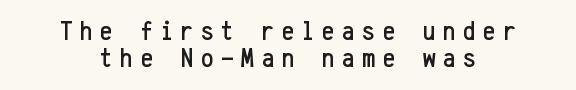
You could only call the tracking loose — the letters float apart. This sample is center-justified, so both line endings float freely. Serif or sans? Sans — the stroke terminals are bare. A bare baseline throughout the passage. Each letter, wide or thin by design, is forced into the same width here. Rows of type sit shoulder to shoulder in the vertical direction.
